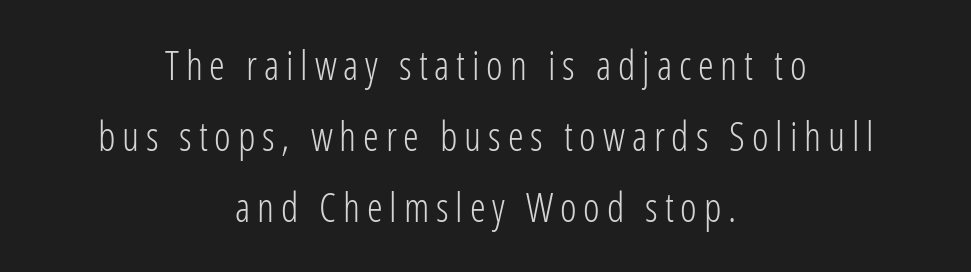
In terms of letterform style, serifs are entirely absent. Note the varied advance widths — an 'i' is clearly narrower than an 'm'. Stem width sits at or under what a default text font uses. Unlike italic type, these characters show no tilt at all.
